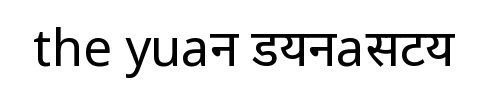
Q: Is the text bold? A: No.
Q: Is the text italic (slanted)? A: No, it is upright.
Q: Is the typeface a serif or a sans-serif typeface? A: Sans-serif.
Q: Is the text underlined? A: No.
Q: Is the spacing between letters normal or unusually wide? A: Normal.
Q: Width (condensed, normal, or wide)? A: Condensed.
Q: Stroke contrast? A: Low.
Q: x-height? A: Large.
Q: Monospaced? A: No.
